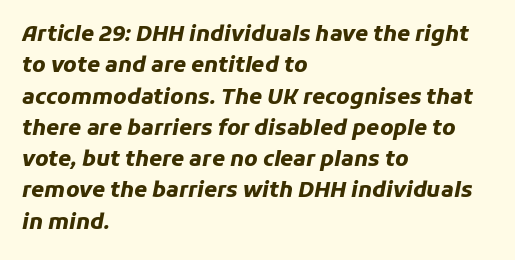
The image shows 21 px bold type, italic (leaning right); set left-aligned, normal line spacing (1.49x), normal letter spacing, not underlined.
